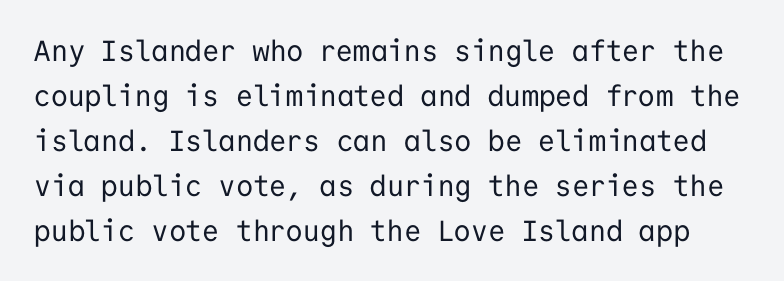
Vertical spacing — default. No word sits above an underline. Short note: letters normally spaced. Stroke mass is kept to a normal reading level or below.
